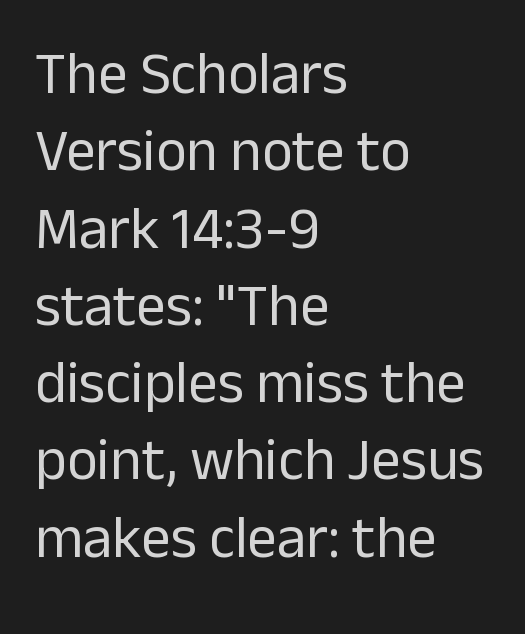
{"serif": "no", "italic": "no", "bold": "no", "weight": "regular", "width": "normal", "stroke_contrast": "low", "x_height": "medium", "monospaced": "no", "underline": "no", "align": "left", "line_spacing": "normal", "line_spacing_ratio": 1.31, "letter_spacing": "normal", "letter_spacing_em": 0.0, "glyph_px": 59}
